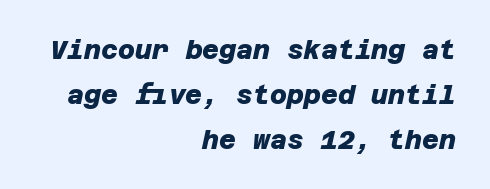
{"bold": "yes", "underline": "no", "align": "right", "line_spacing_ratio": 1.73, "letter_spacing": "normal", "letter_spacing_em": 0.0, "glyph_px": 26}
